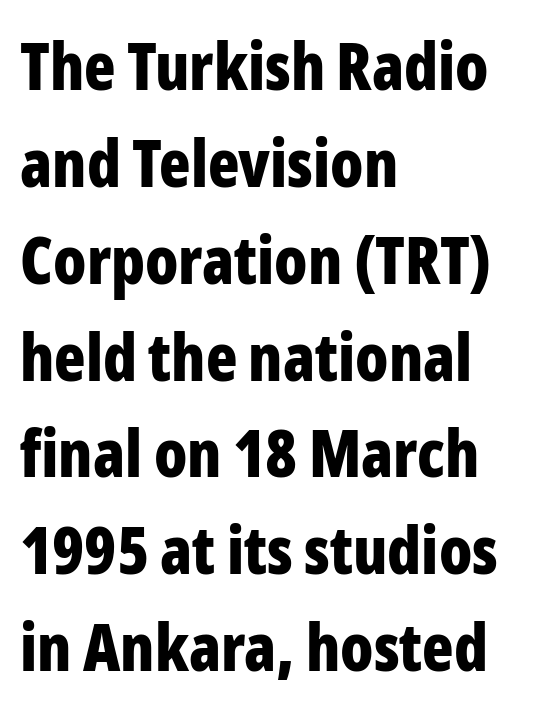
{"serif": "no", "italic": "no", "bold": "yes", "weight": "bold", "width": "condensed", "stroke_contrast": "low", "x_height": "medium", "monospaced": "no", "underline": "no", "align": "left", "line_spacing": "normal", "line_spacing_ratio": 1.49, "letter_spacing": "normal", "letter_spacing_em": 0.0, "glyph_px": 65}
